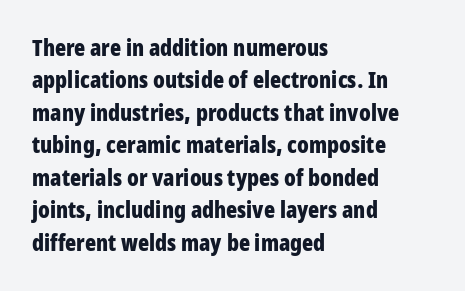
Q: Is the text bold? A: Yes.
Q: Is the text italic (slanted)? A: No, it is upright.
Q: Is the text underlined? A: No.
Q: How is the paragraph aligned? A: Left-aligned.
Q: Is the spacing between letters normal or unusually wide? A: Normal.
Q: Is the spacing between lines tight, normal or loose? A: Normal.
